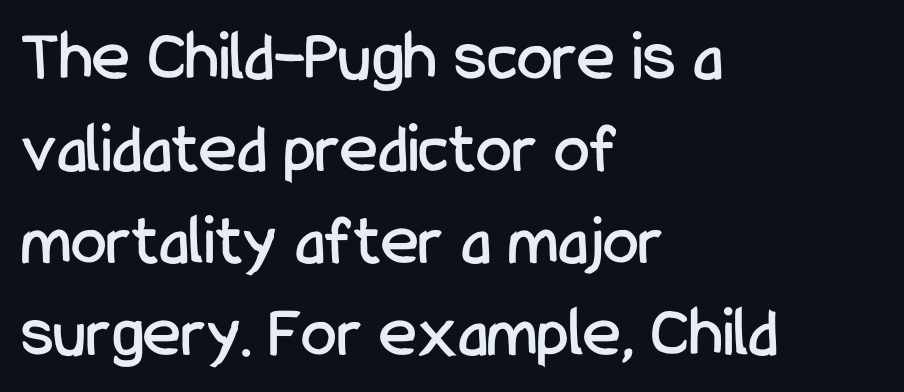
The tracking reads as untouched default to a designer's eye. Plain, unruled lines of type. Does the copy run flush right? No — it runs flush left. Notice how the stems are strictly vertical — no italics here. Spacing verdict: proportional, widths tailored to each character.
